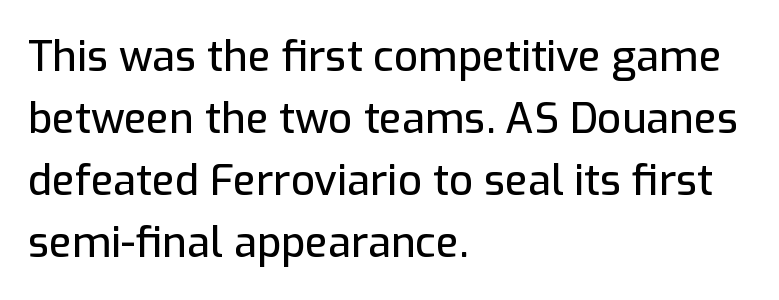
This rendering uses left alignment, leaving the right contour irregular. Does the lettering tilt? It doesn't — this is upright. The passage shown has conventional tracking throughout. Proportional: the letters do not fall into vertical columns.
